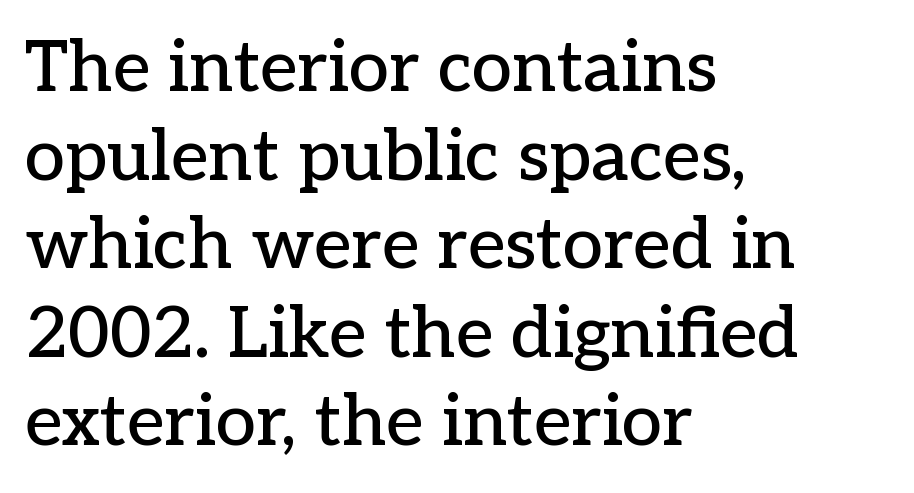
Every character sits straight up, as roman type does. The designer went with a serif here, giving each stem small feet. Leftover space on each line is placed entirely after the last word. The passage shown is typed in a proportional face where columns would drift. Rule under the text: the space is simply empty. Does extra space separate the letters? No, they use regular spacing.
